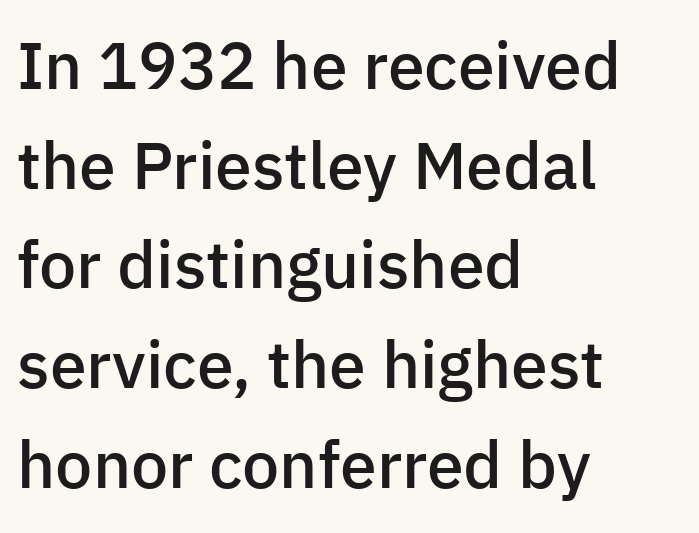
This rendering uses left alignment, leaving the right contour irregular. The face used here is proportionally spaced, like ordinary book or web type. A typesetter would mark this as roman, not italic. Short note: letters normally spaced.
